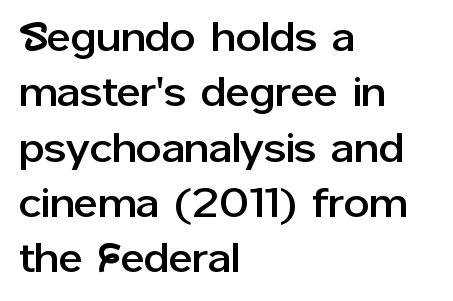
The image shows 41 px sans-serif type, upright; set left-aligned, normal line spacing (1.35x), normal letter spacing, not underlined; low stroke contrast and a medium x-height.
